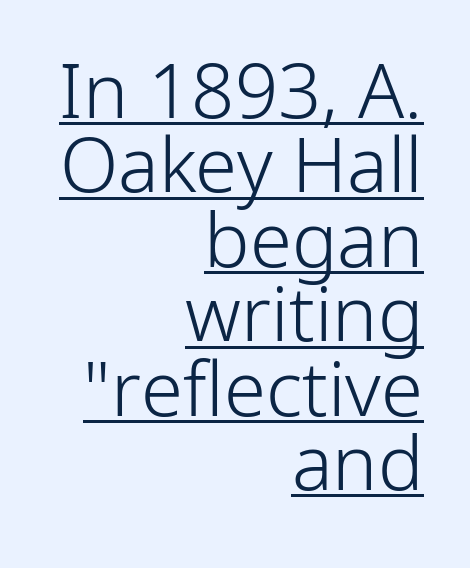
The image shows 76 px light sans-serif type, upright; set right-aligned, tight line spacing (0.98x), normal letter spacing, underlined; low stroke contrast and a medium x-height.
